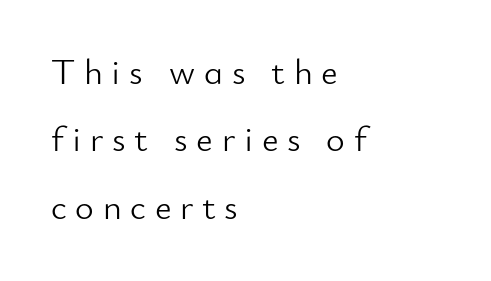
{"serif": "no", "italic": "no", "bold": "no", "weight": "light", "width": "normal", "stroke_contrast": "low", "x_height": "small", "monospaced": "no", "underline": "no", "align": "left", "line_spacing_ratio": 1.87, "letter_spacing": "wide", "letter_spacing_em": 0.24, "glyph_px": 36}
